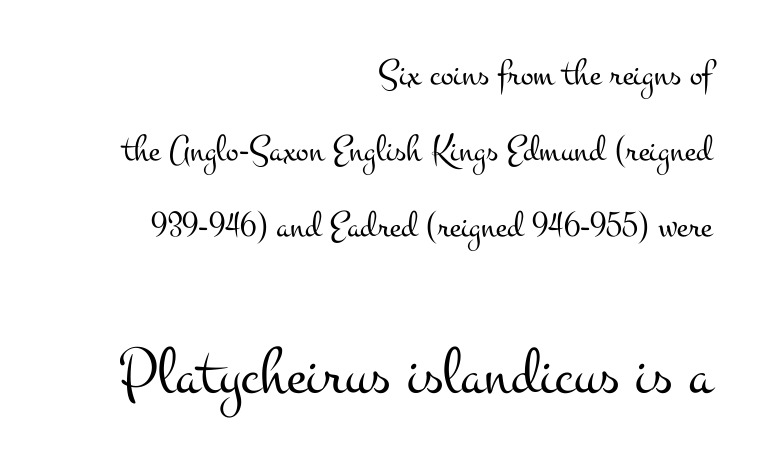
Layout note: lines flush right. Tracking value appears to be zero — textbook default spacing. The rendering uses natural spacing where letterforms have individual widths. Caption: upper text group reduced, lower text group enlarged. Honestly, there is no underline to notice here at all.
